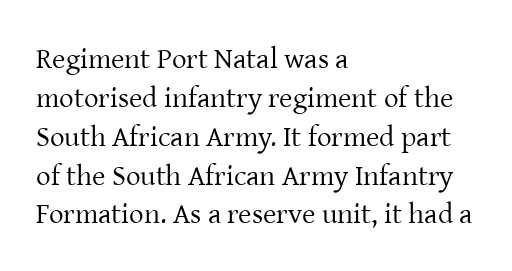
Character widths vary here, with narrow letters taking less room than wide ones. The weight would be labelled regular, book, light, or lighter still. All the whitespace from short lines collects on the right. What's the leading like? Ordinary, nothing unusual. Plain, unruled lines of type. Italic: no, the glyphs are upright roman.
